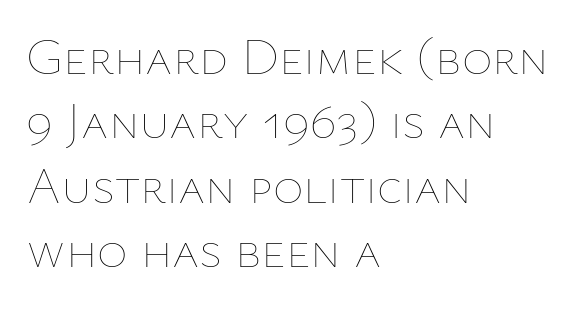
Q: Is the text bold? A: No.
Q: Is the text italic (slanted)? A: No, it is upright.
Q: Is the text underlined? A: No.
Q: How is the paragraph aligned? A: Left-aligned.
Q: Is the spacing between letters normal or unusually wide? A: Normal.
Q: Width (condensed, normal, or wide)? A: Normal.
Q: Stroke contrast? A: Low.
Q: x-height? A: Medium.
Q: Monospaced? A: No.
